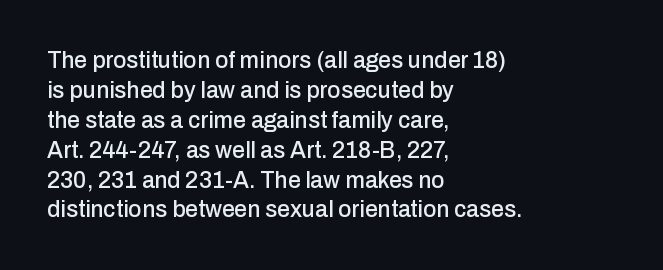
The image shows 23 px text type, upright; set left-aligned, normal line spacing (1.3x), normal letter spacing, not underlined.
